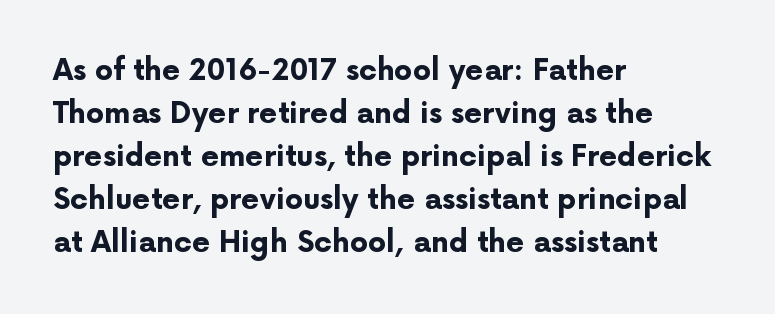
A sans-serif font was chosen for this passage. The tracking reads as untouched default to a designer's eye. A normal amount of white space separates one row of letters from the next. Heavy, bold letterforms. A typesetter would call this proportional, since set widths differ per character. Does the lettering tilt? It doesn't — this is upright.
